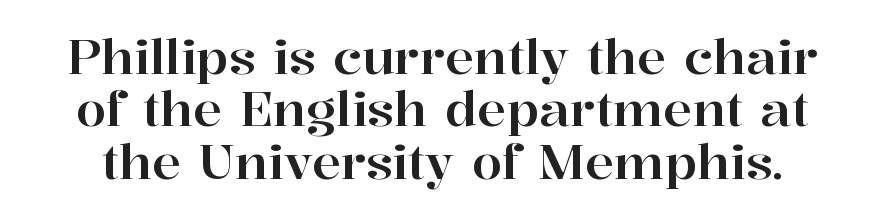
The image shows 49 px serif type, upright; set tight line spacing (1.07x), normal letter spacing, not underlined; high stroke contrast and a medium x-height.
